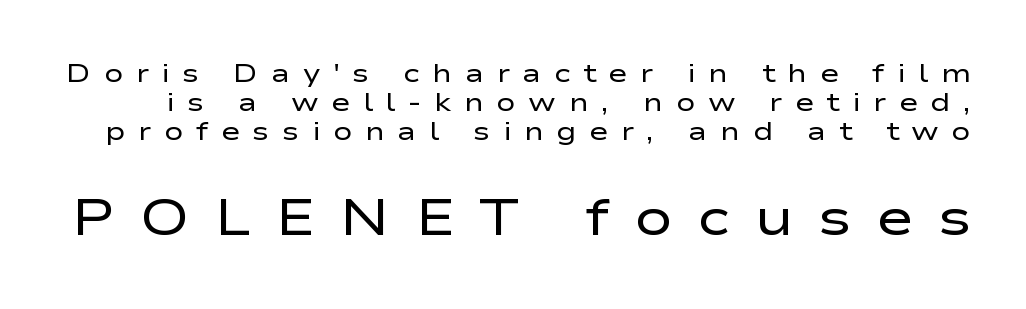
The image shows 51 px regular-weight, wide sans-serif type, upright; set tight line spacing (1.12x), unusually wide letter spacing (+0.48 em), not underlined; the second (bottom) block is 1.96x larger; low stroke contrast and a medium x-height.
